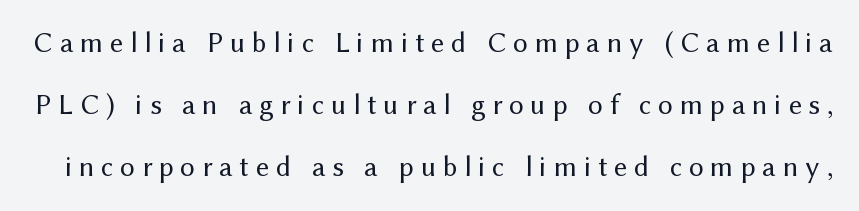
Q: Is the text bold? A: No.
Q: Is the text italic (slanted)? A: No, it is upright.
Q: Is the typeface a serif or a sans-serif typeface? A: Sans-serif.
Q: Is the text underlined? A: No.
Q: Is the spacing between letters normal or unusually wide? A: Unusually wide.
Q: Is the spacing between lines tight, normal or loose? A: Loose.
Q: Width (condensed, normal, or wide)? A: Normal.
Q: Stroke contrast? A: Medium.
Q: x-height? A: Medium.
Q: Monospaced? A: No.
